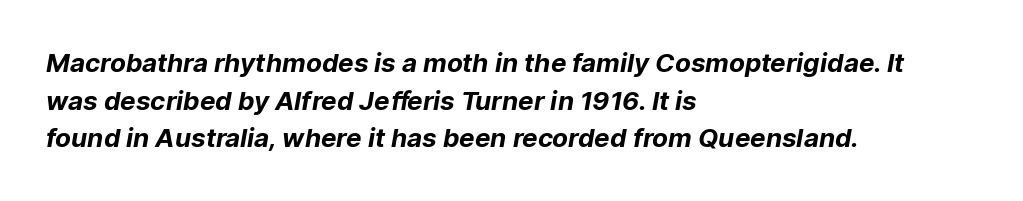
Check the space under the baseline: it is left empty. Summary of weight: heavy, a full bold. Layout note: lines flush left. The letters sit at their default tracking, neither squeezed nor spread. Interline gaps are of average width in this sample.
